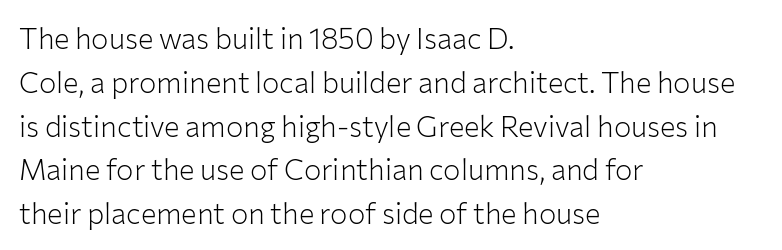
The image shows 29 px light sans-serif type, upright; set left-aligned, normal line spacing (1.51x), normal letter spacing, not underlined; low stroke contrast and a medium x-height.
